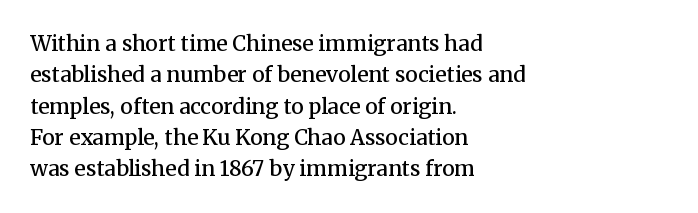
Q: Is the text bold? A: Semi-bold.
Q: Is the text italic (slanted)? A: No, it is upright.
Q: Is the text underlined? A: No.
Q: How is the paragraph aligned? A: Left-aligned.
Q: Is the spacing between letters normal or unusually wide? A: Normal.
Q: Is the spacing between lines tight, normal or loose? A: Normal.
